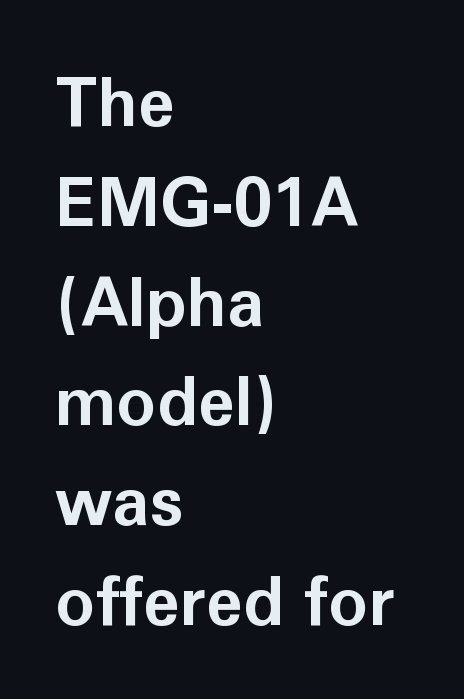
The image shows 67 px bold sans-serif type, upright; set left-aligned, normal line spacing (1.49x), normal letter spacing, not underlined; low stroke contrast and a medium x-height.
